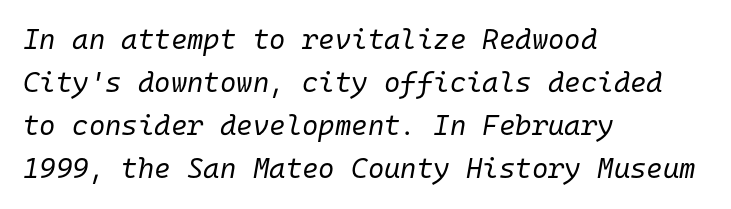
Q: Is the text bold? A: No.
Q: Is the text italic (slanted)? A: Yes, it leans right by about 10 degrees.
Q: Is the text underlined? A: No.
Q: How is the paragraph aligned? A: Left-aligned.
Q: Is the spacing between letters normal or unusually wide? A: Normal.
Q: Is the spacing between lines tight, normal or loose? A: Normal.
Q: Width (condensed, normal, or wide)? A: Normal.
Q: Stroke contrast? A: Low.
Q: x-height? A: Medium.
Q: Monospaced? A: Yes.
